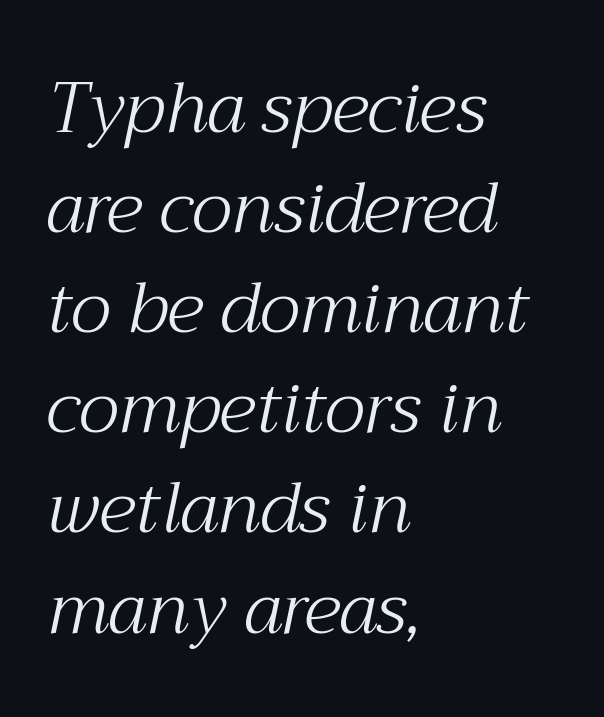
Line beginnings align vertically; line endings do not. The letterforms sit shoulder to shoulder at normal distance. Looks like regular typesetting: each glyph gets only the width it needs. The face used here is seriffed, in the tradition of book romans. The glyphs look as if they've been sheared to an angle. Check the space under the baseline: it is left empty.
